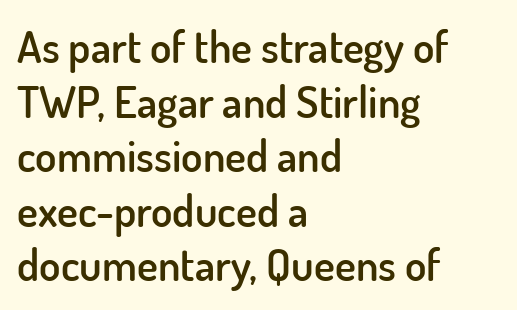
Q: Is the text bold? A: Semi-bold.
Q: Is the text italic (slanted)? A: No, it is upright.
Q: Is the typeface a serif or a sans-serif typeface? A: Sans-serif.
Q: Is the text underlined? A: No.
Q: How is the paragraph aligned? A: Left-aligned.
Q: Is the spacing between letters normal or unusually wide? A: Normal.
Q: Width (condensed, normal, or wide)? A: Normal.
Q: Stroke contrast? A: Low.
Q: x-height? A: Small.
Q: Monospaced? A: No.
